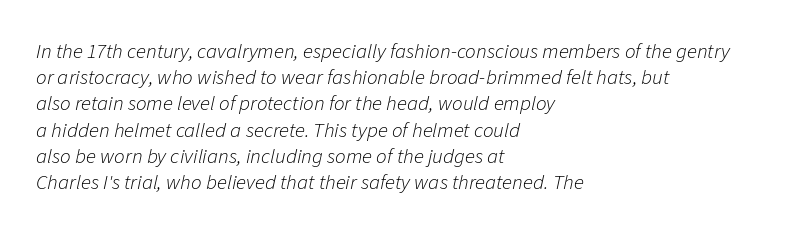
{"italic": "yes", "lean": "right", "slant_degrees": 11, "bold": "no", "underline": "no", "align": "left", "line_spacing": "normal", "line_spacing_ratio": 1.25, "letter_spacing": "normal", "letter_spacing_em": 0.0, "glyph_px": 21}
